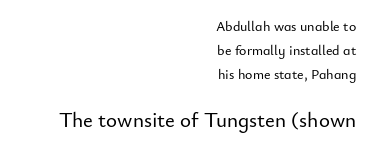
The image shows 21 px text type, upright; set right-aligned, line spacing 1.72x, normal letter spacing, not underlined; the second (bottom) block is 1.5x larger.
